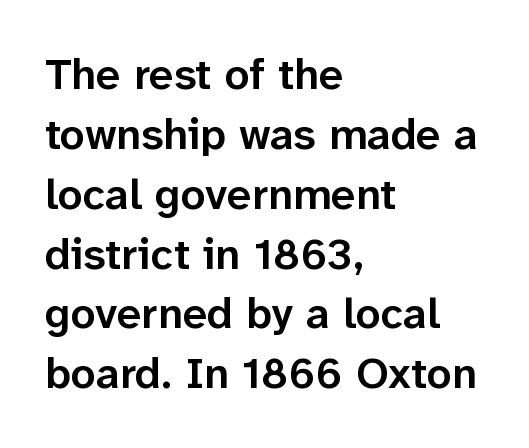
The compositor pushed each line to the left boundary. A clean baseline with only descenders dipping below it. Varying glyph widths throughout — classic text-font behaviour. Slightly chunky letters — semibold, I'd say, not full bold. Tall strokes in this sample are plumb rather than angled. What kind of face is this? One without serifs — a sans.
